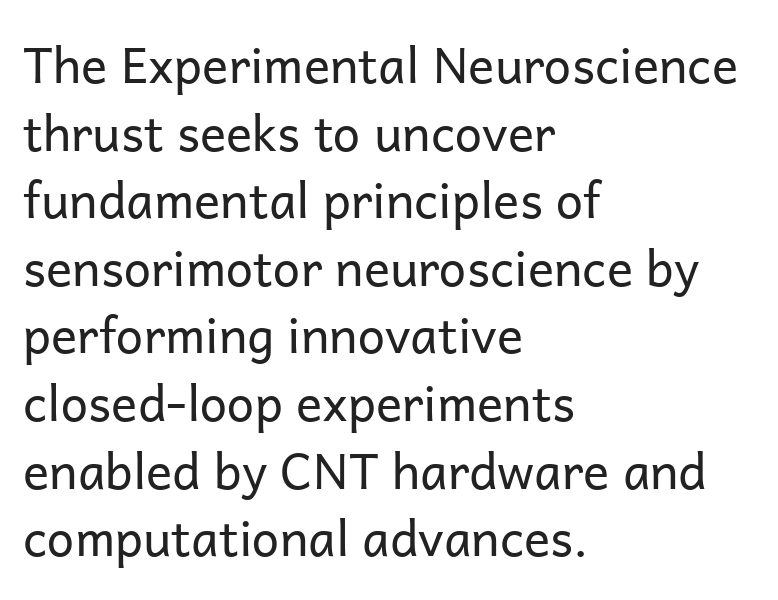
{"serif": "no", "italic": "no", "bold": "no", "weight": "regular", "width": "normal", "stroke_contrast": "low", "x_height": "medium", "monospaced": "no", "underline": "no", "align": "left", "line_spacing": "normal", "line_spacing_ratio": 1.38, "letter_spacing": "normal", "letter_spacing_em": 0.0, "glyph_px": 49}
